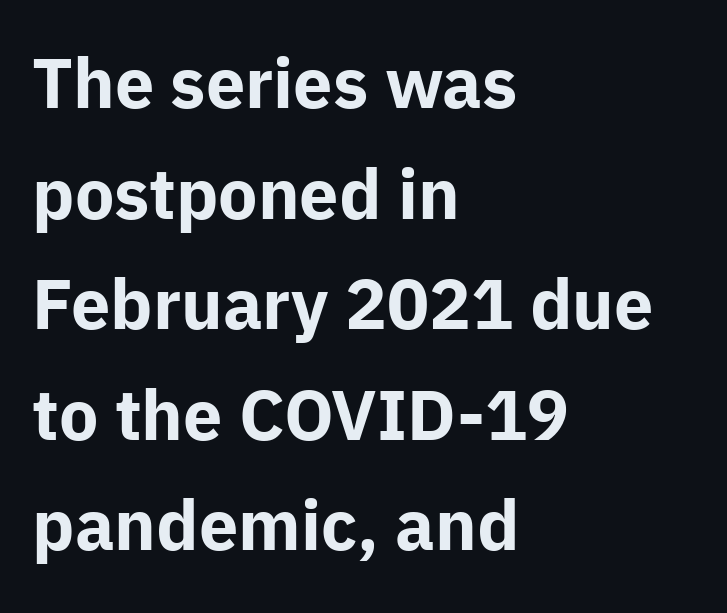
The image shows 70 px bold sans-serif type, upright; set left-aligned, normal line spacing (1.58x), normal letter spacing, not underlined; low stroke contrast and a medium x-height.
